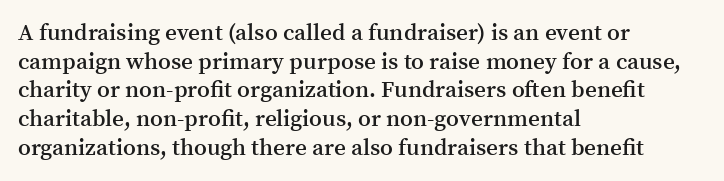
Q: Is the text bold? A: Semi-bold.
Q: Is the text italic (slanted)? A: No, it is upright.
Q: Is the text underlined? A: No.
Q: How is the paragraph aligned? A: Left-aligned.
Q: Is the spacing between letters normal or unusually wide? A: Normal.
Q: Is the spacing between lines tight, normal or loose? A: Normal.
